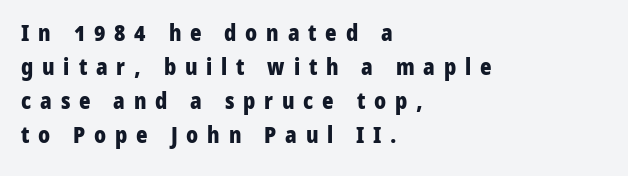
The image shows 22 px bold type, upright; set left-aligned, normal line spacing (1.55x), unusually wide letter spacing (+0.4 em), not underlined.
